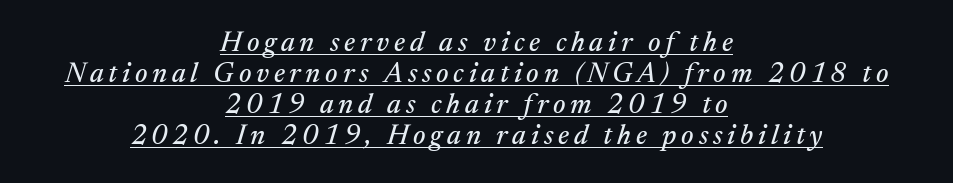
The image shows 28 px serif type, italic (leaning right); set centered, tight line spacing (1.11x), underlined; medium stroke contrast and a medium x-height.
